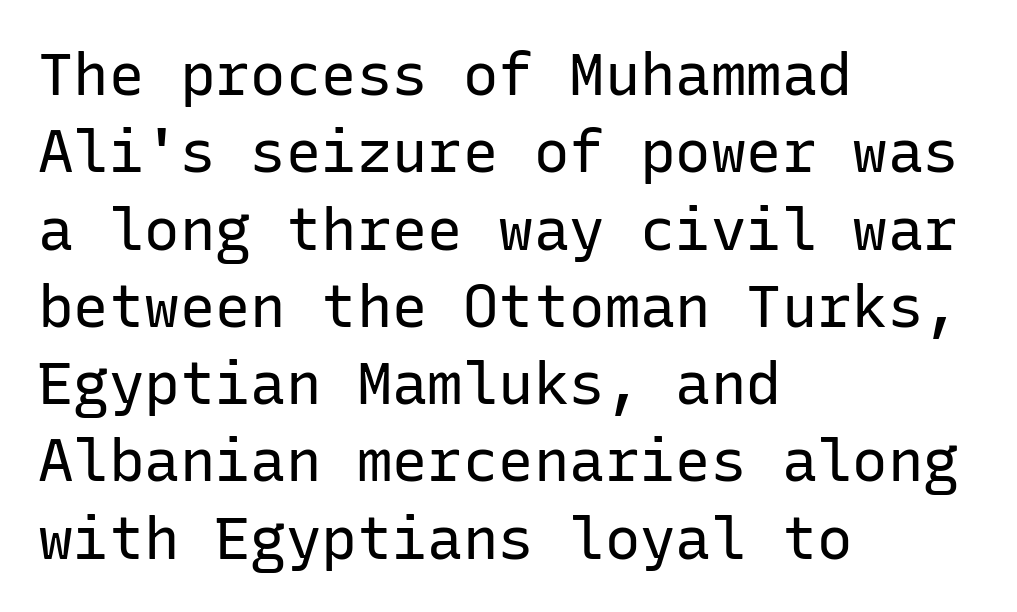
{"serif": "no", "italic": "no", "bold": "no", "weight": "regular", "width": "normal", "stroke_contrast": "low", "x_height": "medium", "monospaced": "yes", "underline": "no", "align": "left", "line_spacing": "normal", "line_spacing_ratio": 1.31, "letter_spacing": "normal", "letter_spacing_em": 0.0, "glyph_px": 59}
